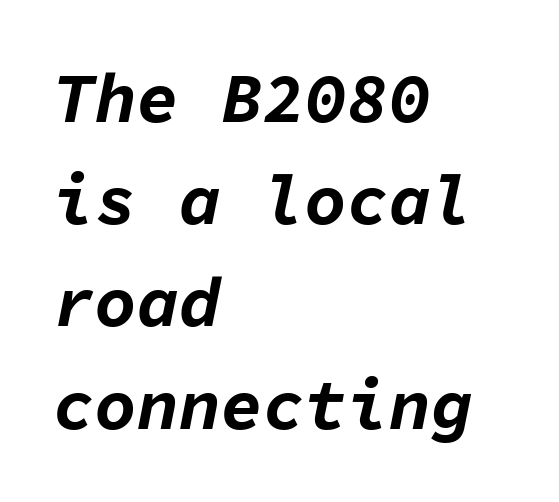
The image shows 70 px bold type, italic (leaning right), monospaced; set left-aligned, normal line spacing (1.46x), normal letter spacing, not underlined; low stroke contrast and a medium x-height.
